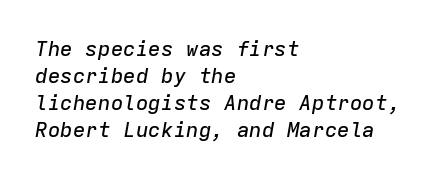
Notice how the passage keeps a crisp vertical edge on the left only. These lines sit exactly where default settings would place them. If you drew a line through each stem, it would be angled. Each row of text sits above clean, open space. What stands out about the letter spacing? Nothing — it is the standard amount.
